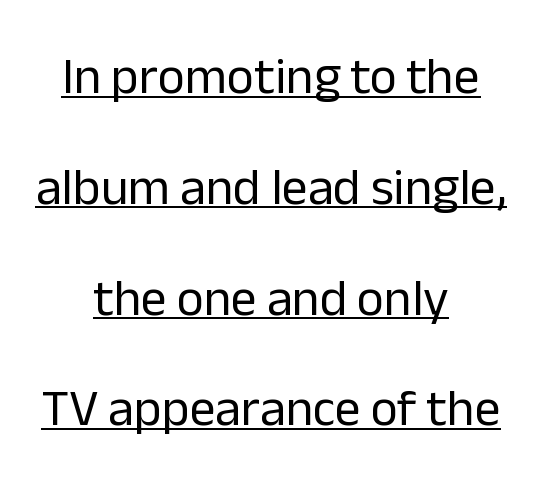
Every stem runs plumb, perpendicular to the baseline. Does the leading feel generous? Absolutely, it's lavish. A sans-serif font was chosen for this passage. The weight tops out at a normal text grade.
